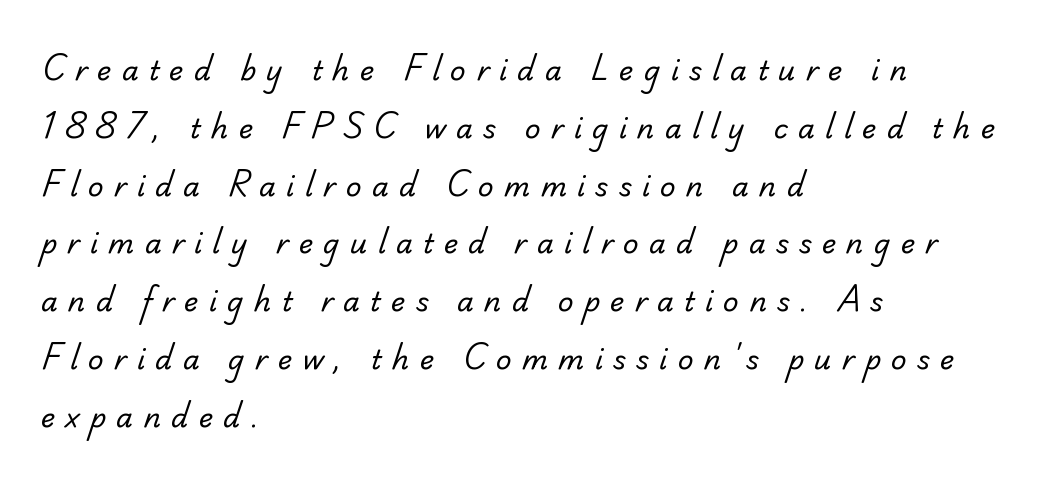
{"bold": "no", "underline": "no", "align": "left", "line_spacing": "loose", "line_spacing_ratio": 2.14, "letter_spacing": "wide", "letter_spacing_em": 0.38, "glyph_px": 27}
